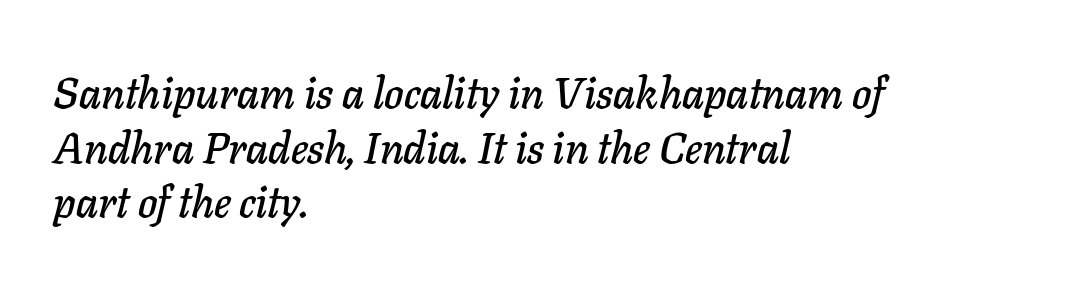
{"italic": "yes", "lean": "right", "slant_degrees": 11, "width": "normal", "stroke_contrast": "low", "x_height": "medium", "monospaced": "no", "underline": "no", "align": "left", "line_spacing_ratio": 1.24, "letter_spacing": "normal", "letter_spacing_em": 0.0, "glyph_px": 44}
